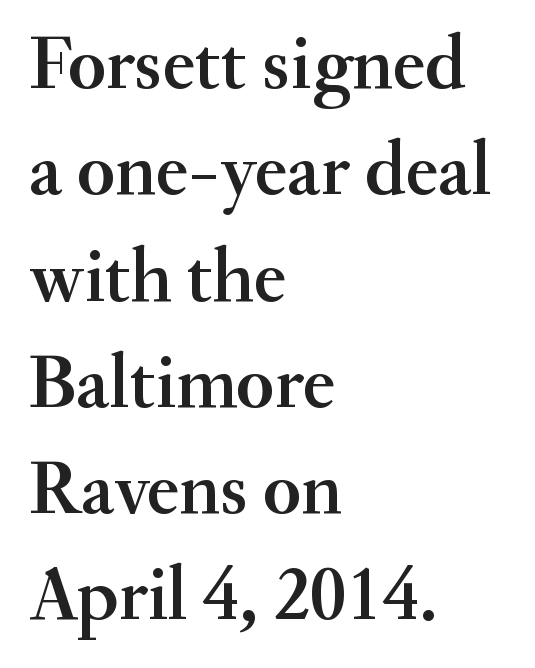
{"serif": "yes", "italic": "no", "width": "normal", "stroke_contrast": "medium", "x_height": "small", "monospaced": "no", "underline": "no", "align": "left", "line_spacing": "normal", "line_spacing_ratio": 1.38, "letter_spacing": "normal", "letter_spacing_em": 0.0, "glyph_px": 77}
